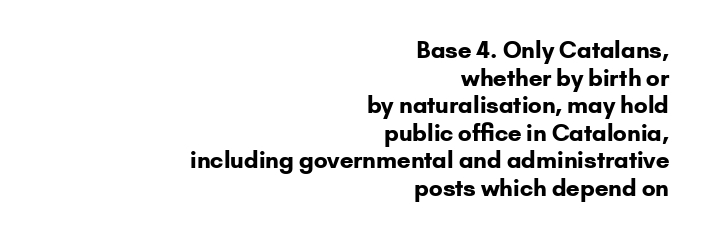
Q: Is the text bold? A: Yes.
Q: Is the text italic (slanted)? A: No, it is upright.
Q: Is the text underlined? A: No.
Q: How is the paragraph aligned? A: Right-aligned.
Q: Is the spacing between letters normal or unusually wide? A: Normal.
